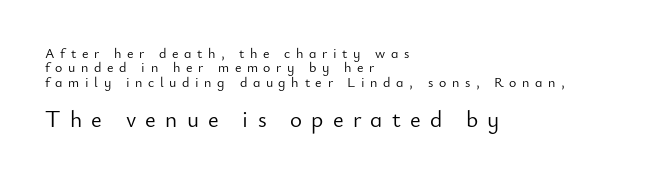
Q: Is the text bold? A: No.
Q: Is the text italic (slanted)? A: No, it is upright.
Q: Is the text underlined? A: No.
Q: How is the paragraph aligned? A: Left-aligned.
Q: Is the spacing between letters normal or unusually wide? A: Unusually wide.
Q: Is the spacing between lines tight, normal or loose? A: Tight.
Q: Which block of text is set in a larger size, the first (top) or the second (bottom)? A: The second (bottom) one.
